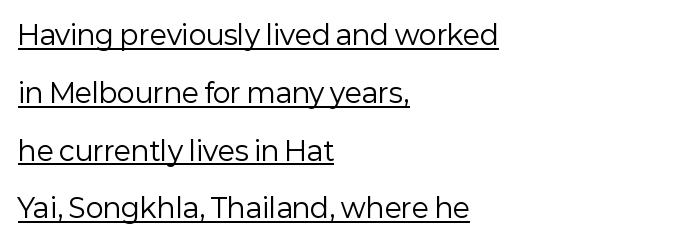
Q: Is the text bold? A: No.
Q: Is the text italic (slanted)? A: No, it is upright.
Q: Is the text underlined? A: Yes.
Q: How is the paragraph aligned? A: Left-aligned.
Q: Is the spacing between letters normal or unusually wide? A: Normal.
Q: Is the spacing between lines tight, normal or loose? A: Loose.
